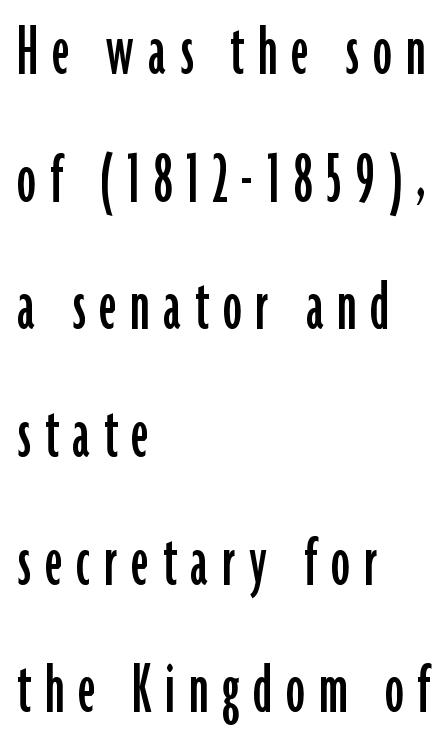
{"serif": "no", "italic": "no", "width": "condensed", "stroke_contrast": "low", "x_height": "medium", "monospaced": "no", "underline": "no", "align": "left", "line_spacing": "normal", "line_spacing_ratio": 1.68, "glyph_px": 76}
